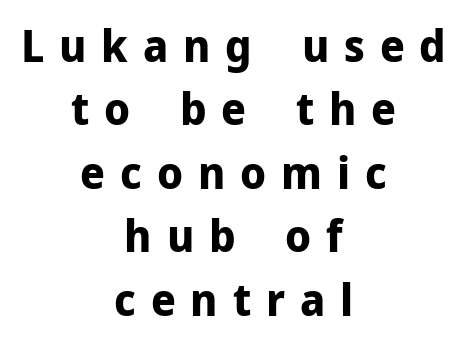
{"serif": "no", "italic": "no", "bold": "yes", "weight": "bold", "width": "normal", "stroke_contrast": "low", "x_height": "medium", "monospaced": "no", "underline": "no", "align": "center", "line_spacing": "normal", "line_spacing_ratio": 1.41, "letter_spacing": "wide", "letter_spacing_em": 0.33, "glyph_px": 45}
